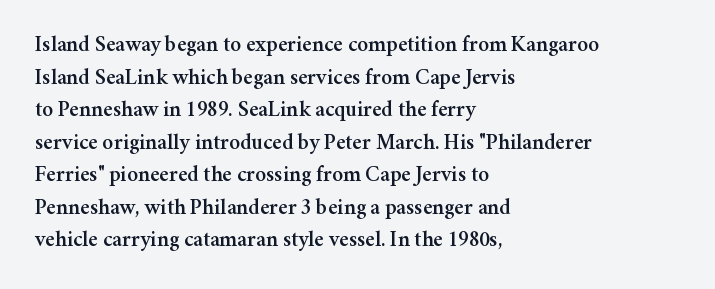
{"italic": "no", "underline": "no", "align": "left", "line_spacing": "normal", "line_spacing_ratio": 1.48, "letter_spacing": "normal", "letter_spacing_em": 0.0, "glyph_px": 22}
